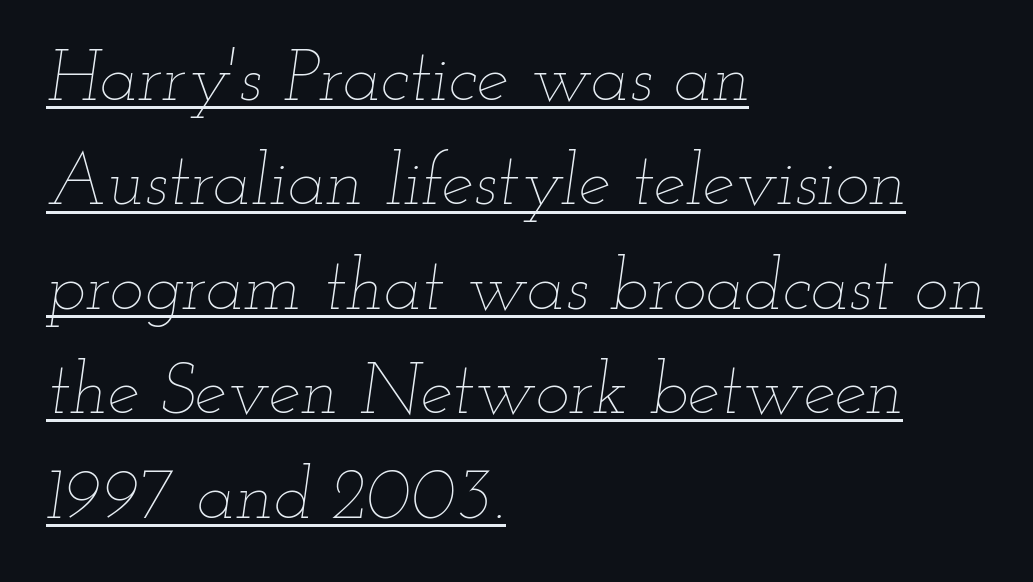
A baseline rule has been typeset under these characters. The leading is moderate, giving the passage an even texture. Each letter keeps its own natural width here, so spacing adapts to shape. Horizontally, the lines are justified to the leading edge only. Weight class: somewhere from thin through regular.
